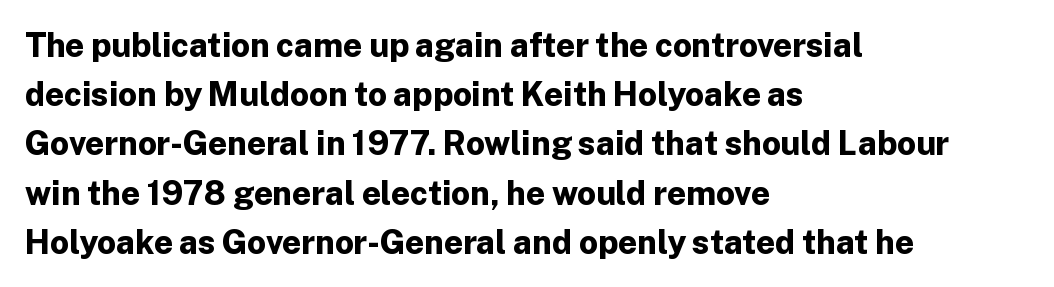
The image shows 33 px bold sans-serif type, upright; set left-aligned, normal line spacing (1.49x), normal letter spacing, not underlined; low stroke contrast and a medium x-height.
